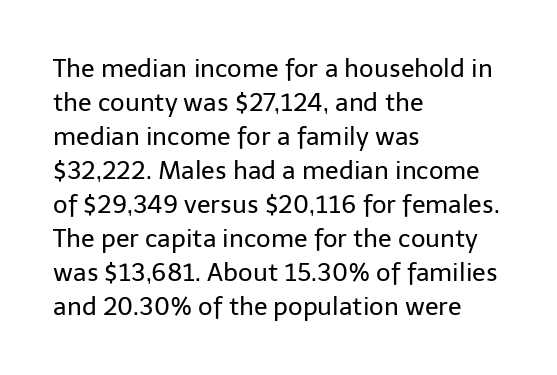
The image shows 25 px text type, upright; set left-aligned, normal line spacing (1.36x), normal letter spacing, not underlined.
